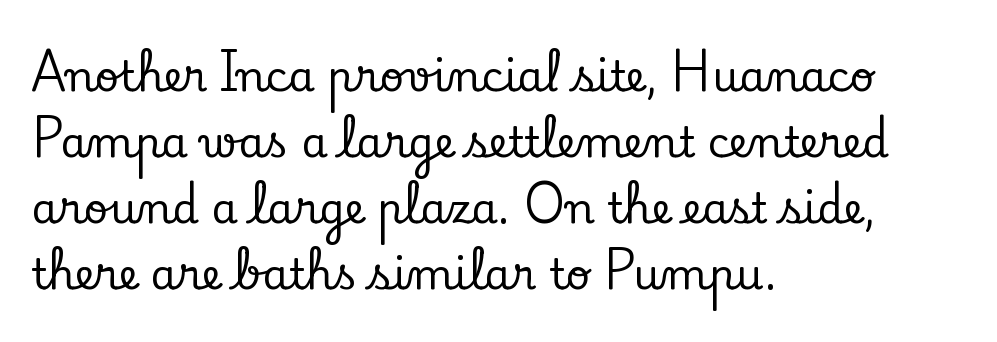
{"italic": "no", "width": "normal", "stroke_contrast": "low", "x_height": "small", "monospaced": "no", "underline": "no", "align": "left", "line_spacing": "normal", "line_spacing_ratio": 1.57, "letter_spacing": "normal", "letter_spacing_em": 0.0, "glyph_px": 42}
